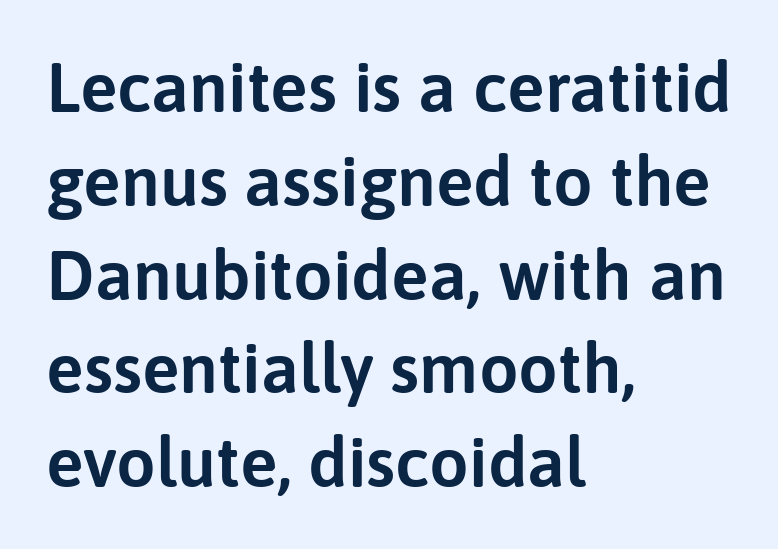
Q: Is the text italic (slanted)? A: No, it is upright.
Q: Is the typeface a serif or a sans-serif typeface? A: Sans-serif.
Q: Is the text underlined? A: No.
Q: How is the paragraph aligned? A: Left-aligned.
Q: Is the spacing between letters normal or unusually wide? A: Normal.
Q: Is the spacing between lines tight, normal or loose? A: Normal.
Q: Width (condensed, normal, or wide)? A: Normal.
Q: Stroke contrast? A: Low.
Q: x-height? A: Medium.
Q: Monospaced? A: No.
